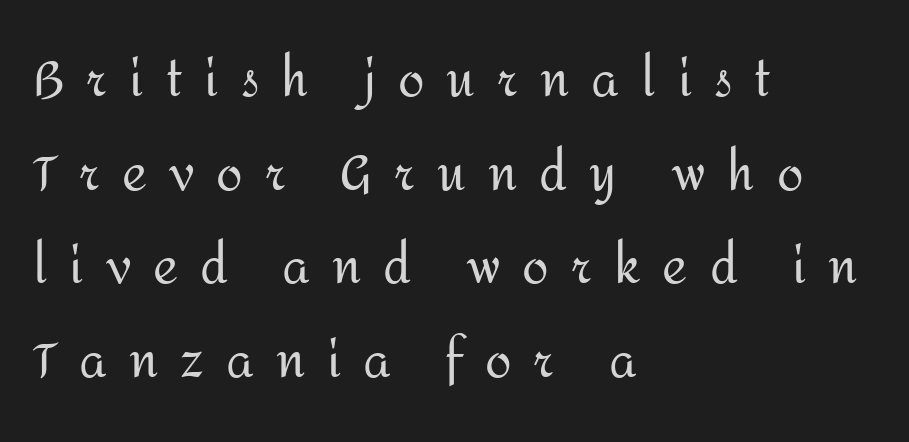
Q: Is the text bold? A: No.
Q: Is the text italic (slanted)? A: No, it is upright.
Q: Is the typeface a serif or a sans-serif typeface? A: Sans-serif.
Q: Is the text underlined? A: No.
Q: How is the paragraph aligned? A: Left-aligned.
Q: Is the spacing between letters normal or unusually wide? A: Unusually wide.
Q: Is the spacing between lines tight, normal or loose? A: Loose.
Q: Width (condensed, normal, or wide)? A: Normal.
Q: Stroke contrast? A: Medium.
Q: x-height? A: Medium.
Q: Monospaced? A: No.
